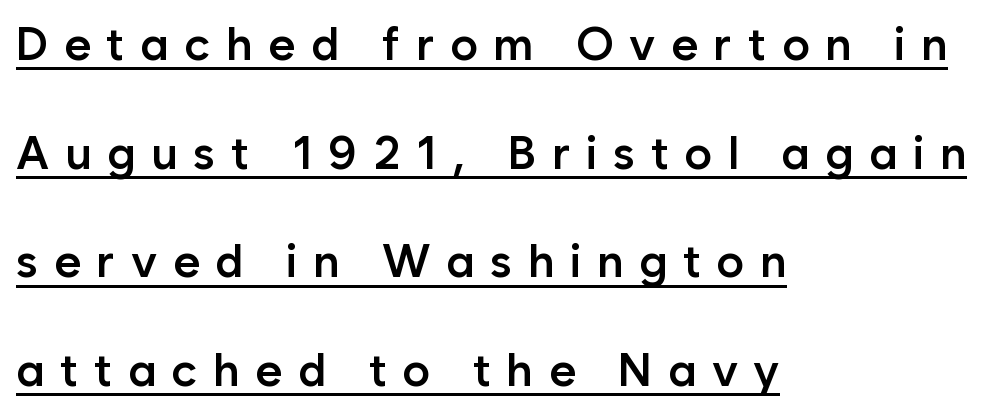
The text was rendered using a sans face with plain stroke endings. Notice how a bar underscores the lettering throughout. The characters look somewhat weighty, a semibold short of true bold. The lines in this sample share a left origin and differ only in where they stop. Leading is clearly above the norm, producing a sparse column.
